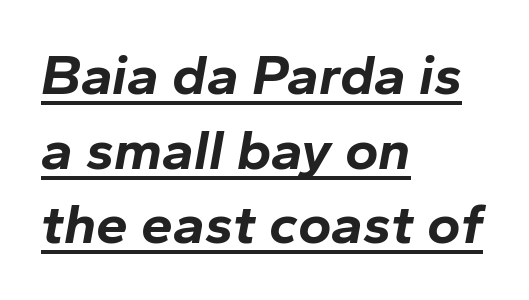
The image shows 57 px bold type, italic (leaning right); set left-aligned, normal line spacing (1.31x), normal letter spacing, underlined; low stroke contrast and a medium x-height.
